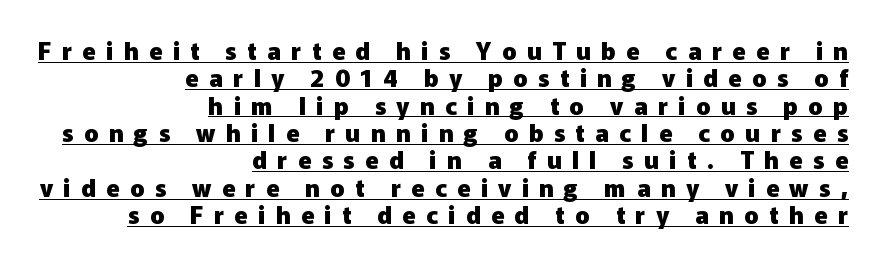
The image shows 24 px bold type, upright; set right-aligned, tight line spacing (1.14x), unusually wide letter spacing (+0.43 em), underlined.
